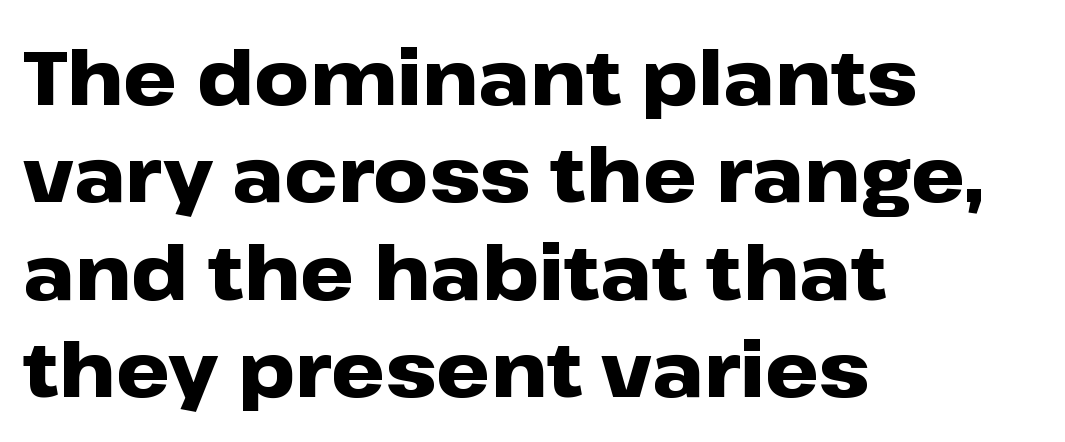
This rendering features lettering with no underline. Every row of glyphs begins at an identical x-position on the left. The designer went with a sans here, leaving each stem footless. The lettering holds an erect, upright posture throughout. Words appear dense and cohesive because spacing is normal.
